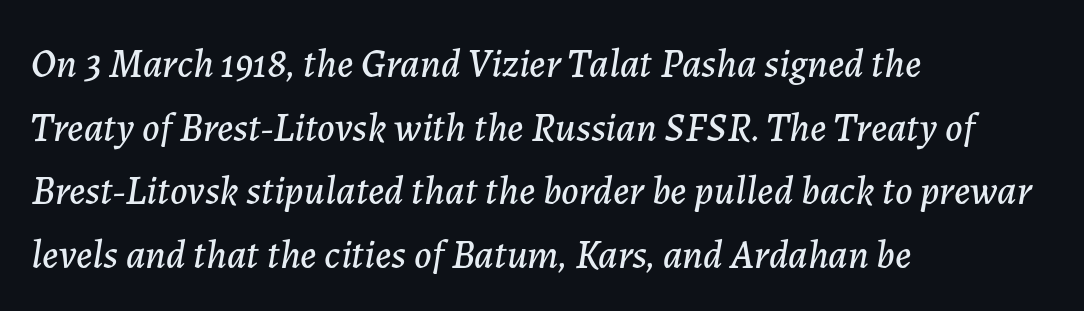
The setting favours the left margin, as ordinary paragraphs usually do. Looking at the ascenders, they clearly lean. Each row of text sits above clean, open space. This rendering leaves character spacing at its baseline value. This sample keeps an unexceptional amount of space between lines. A typesetter would call this proportional, since set widths differ per character.
